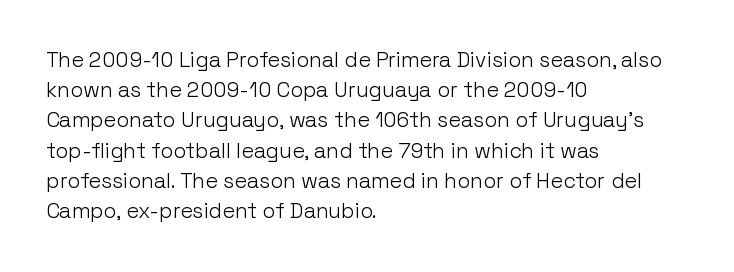
Regarding leading, the lines here are spaced in the standard way. Underline: absent. A classic flush-left, rag-right setting is used for this passage. Every character sits straight up, as roman type does.
